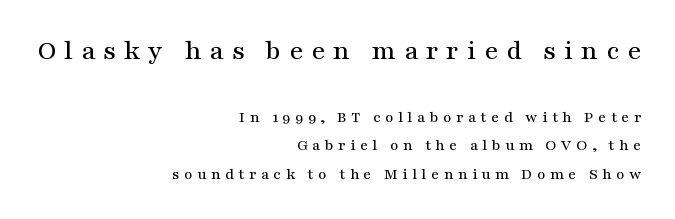
Q: Is the text italic (slanted)? A: No, it is upright.
Q: Is the typeface a serif or a sans-serif typeface? A: Serif.
Q: Is the text underlined? A: No.
Q: How is the paragraph aligned? A: Right-aligned.
Q: Is the spacing between letters normal or unusually wide? A: Unusually wide.
Q: Which block of text is set in a larger size, the first (top) or the second (bottom)? A: The first (top) one.
Q: Width (condensed, normal, or wide)? A: Wide.
Q: Stroke contrast? A: Medium.
Q: x-height? A: Medium.
Q: Monospaced? A: No.
